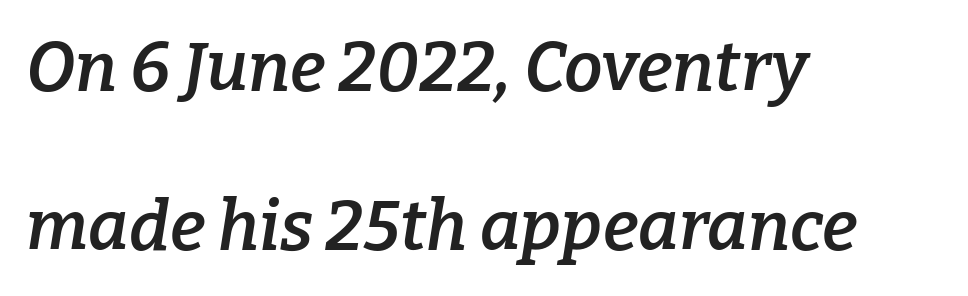
The image shows 69 px semibold serif type, italic (leaning right); set left-aligned, loose line spacing (2.31x), normal letter spacing, not underlined; low stroke contrast and a medium x-height.
